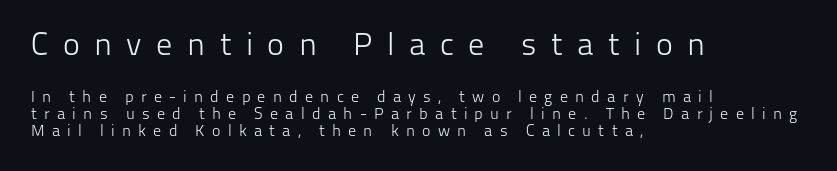
The image shows 32 px light sans-serif type, upright; set left-aligned, tight line spacing (1.05x), unusually wide letter spacing (+0.45 em), not underlined; the first (top) block is 2.0x larger; low stroke contrast and a medium x-height.
